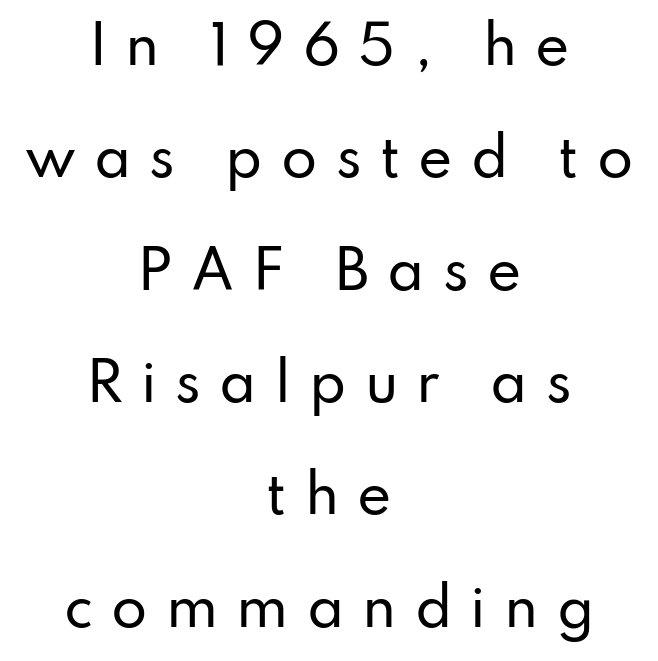
{"serif": "no", "italic": "no", "width": "normal", "stroke_contrast": "low", "x_height": "small", "monospaced": "no", "underline": "no", "align": "center", "line_spacing": "loose", "line_spacing_ratio": 2.16, "letter_spacing": "wide", "letter_spacing_em": 0.35, "glyph_px": 52}
